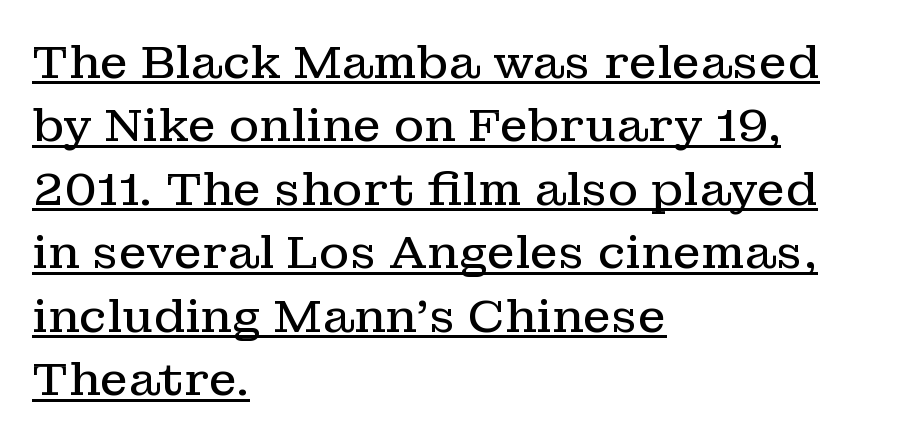
{"serif": "yes", "italic": "no", "bold": "no", "weight": "regular", "width": "normal", "stroke_contrast": "low", "x_height": "medium", "monospaced": "no", "underline": "yes", "align": "left", "line_spacing": "normal", "line_spacing_ratio": 1.38, "letter_spacing": "normal", "letter_spacing_em": 0.0, "glyph_px": 46}
